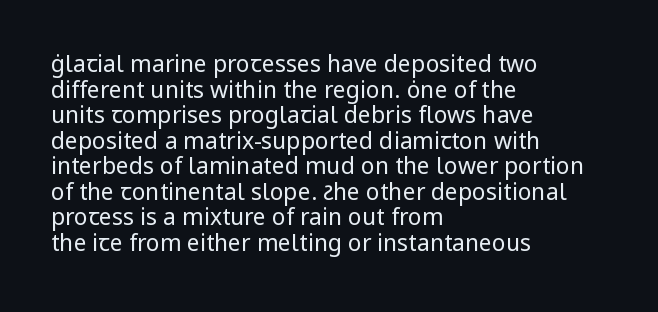
{"italic": "no", "bold": "no", "underline": "no", "align": "left", "line_spacing": "tight", "line_spacing_ratio": 1.11, "letter_spacing": "normal", "letter_spacing_em": 0.0, "glyph_px": 23}
